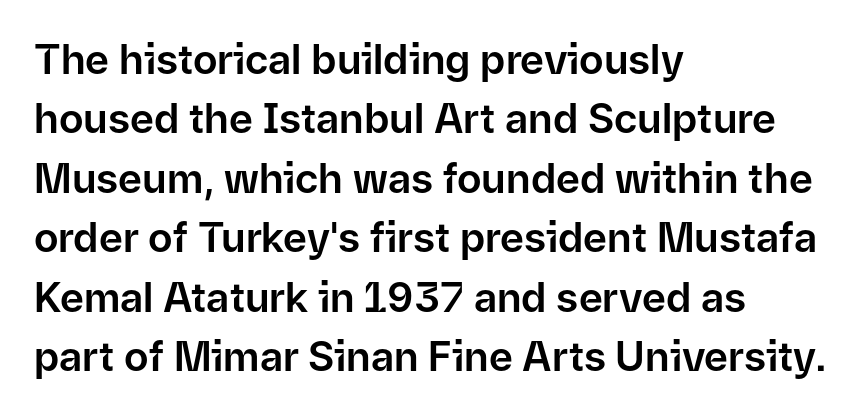
Q: Is the text italic (slanted)? A: No, it is upright.
Q: Is the typeface a serif or a sans-serif typeface? A: Sans-serif.
Q: Is the text underlined? A: No.
Q: How is the paragraph aligned? A: Left-aligned.
Q: Is the spacing between letters normal or unusually wide? A: Normal.
Q: Is the spacing between lines tight, normal or loose? A: Normal.
Q: Width (condensed, normal, or wide)? A: Normal.
Q: Stroke contrast? A: Low.
Q: x-height? A: Medium.
Q: Monospaced? A: No.
